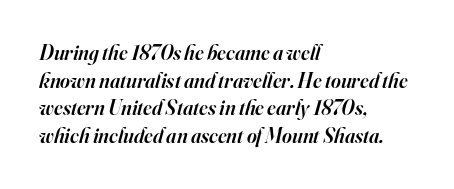
Caption: standard tracking, unaltered. The designer left line spacing at the default. Beneath every word, the page is bare. The rag falls on the right side of this text block.
